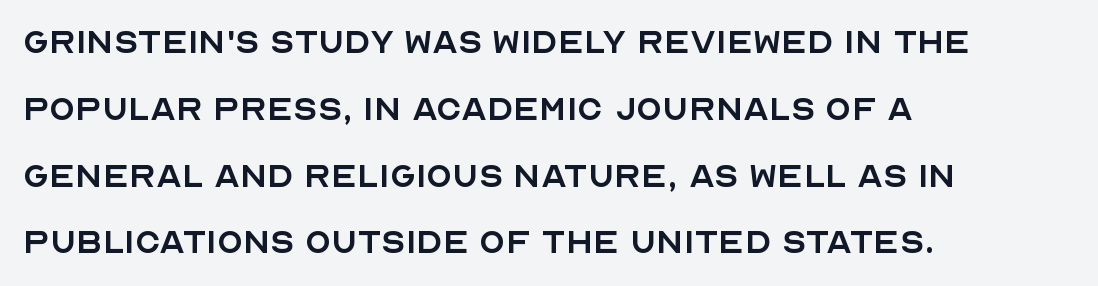
Stroke terminals: plain, sans-serif. The baseline area is clear. Note the varied advance widths — an 'i' is clearly narrower than an 'm'. All the whitespace from short lines collects on the right. It's the straight-up-and-down kind of type. Students, observe: this is what conventionally led text looks like.
